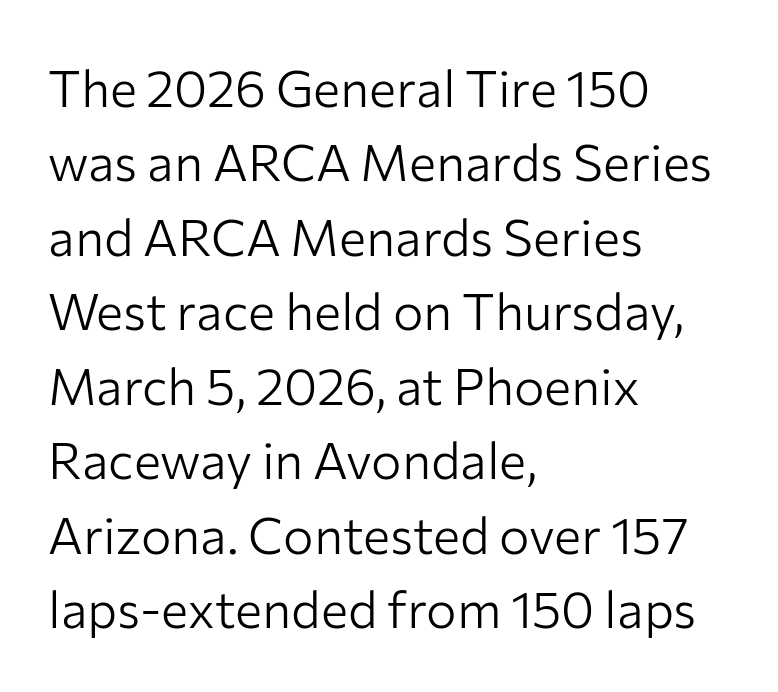
The image shows 51 px light sans-serif type, upright; set left-aligned, normal line spacing (1.46x), normal letter spacing, not underlined; low stroke contrast and a medium x-height.
